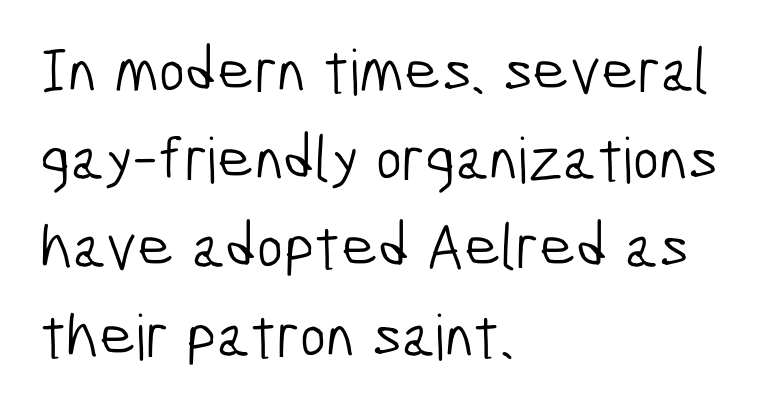
Q: Is the text bold? A: No.
Q: Is the typeface a serif or a sans-serif typeface? A: Sans-serif.
Q: Is the text underlined? A: No.
Q: How is the paragraph aligned? A: Left-aligned.
Q: Is the spacing between letters normal or unusually wide? A: Normal.
Q: Is the spacing between lines tight, normal or loose? A: Normal.
Q: Width (condensed, normal, or wide)? A: Condensed.
Q: Stroke contrast? A: Low.
Q: x-height? A: Medium.
Q: Monospaced? A: No.
